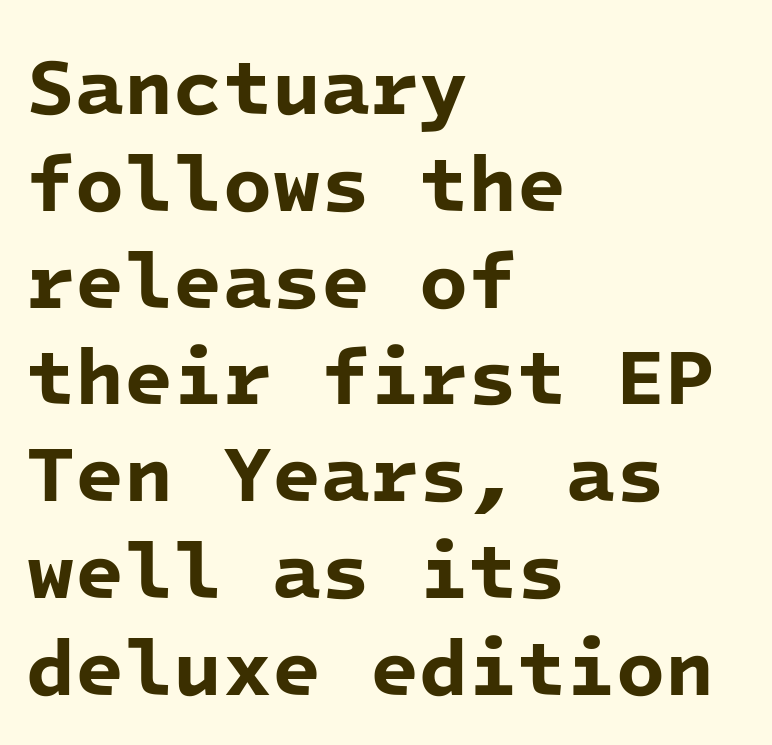
The image shows 80 px bold sans-serif type, monospaced; set left-aligned, line spacing 1.21x, normal letter spacing, not underlined; low stroke contrast and a medium x-height.
